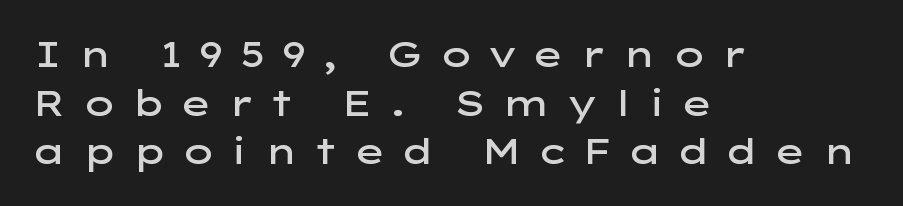
{"serif": "no", "italic": "no", "bold": "semi", "weight": "semibold", "width": "wide", "stroke_contrast": "low", "x_height": "medium", "monospaced": "no", "underline": "no", "align": "left", "line_spacing": "normal", "line_spacing_ratio": 1.39, "letter_spacing": "wide", "letter_spacing_em": 0.41, "glyph_px": 35}
